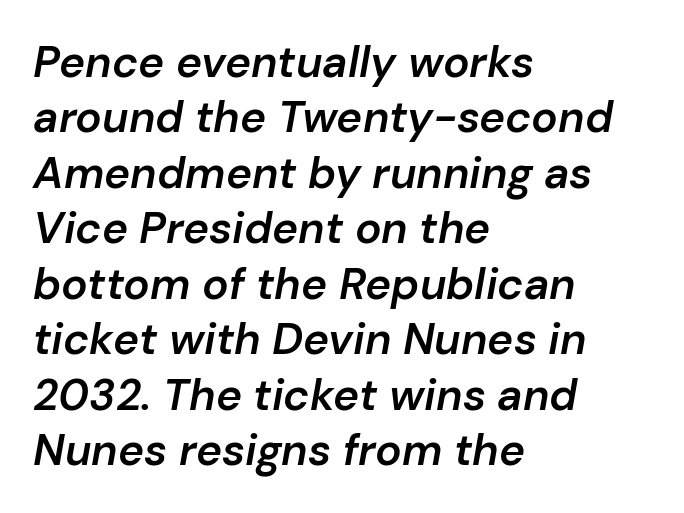
The image shows 44 px semibold type, italic (leaning right); set left-aligned, normal line spacing (1.26x), normal letter spacing, not underlined; low stroke contrast and a medium x-height.
